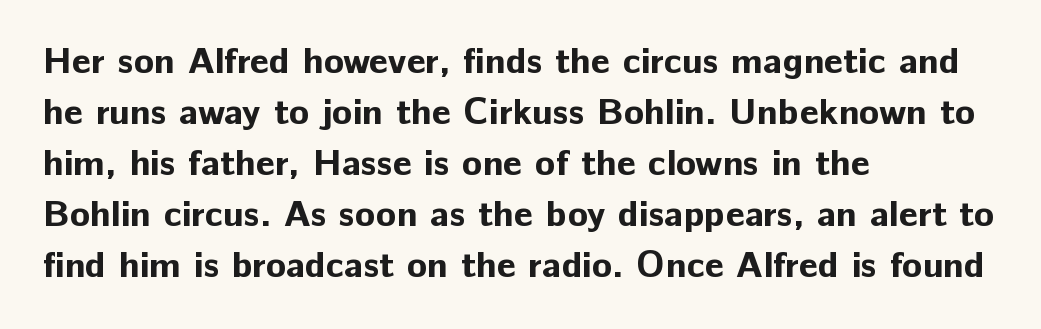
{"serif": "no", "italic": "no", "bold": "yes", "weight": "bold", "width": "normal", "stroke_contrast": "low", "x_height": "medium", "monospaced": "no", "underline": "no", "align": "left", "line_spacing": "normal", "line_spacing_ratio": 1.38, "letter_spacing": "normal", "letter_spacing_em": 0.0, "glyph_px": 37}
